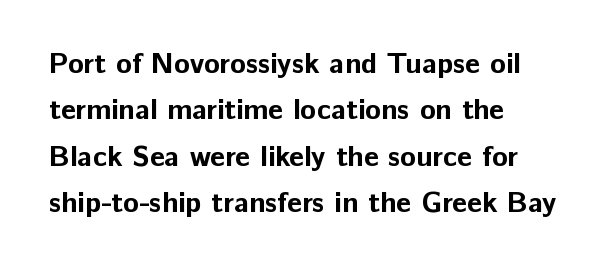
Q: Is the text bold? A: Yes.
Q: Is the text italic (slanted)? A: No, it is upright.
Q: Is the typeface a serif or a sans-serif typeface? A: Sans-serif.
Q: Is the text underlined? A: No.
Q: How is the paragraph aligned? A: Left-aligned.
Q: Is the spacing between letters normal or unusually wide? A: Normal.
Q: Is the spacing between lines tight, normal or loose? A: Normal.
Q: Width (condensed, normal, or wide)? A: Normal.
Q: Stroke contrast? A: Low.
Q: x-height? A: Medium.
Q: Monospaced? A: No.
